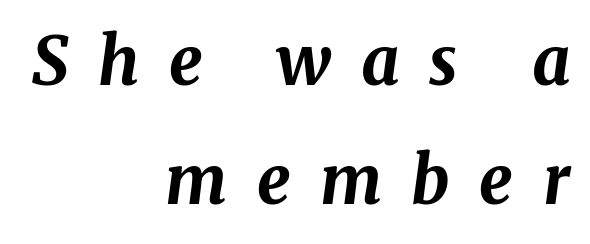
A full-strength bold gives these letters their thick strokes. The lettering tilts uniformly, giving the passage an italic look. Characters follow at a spacing far wider than the type designer built in. The words here are not underlined. The face used here is proportionally spaced, like ordinary book or web type.
